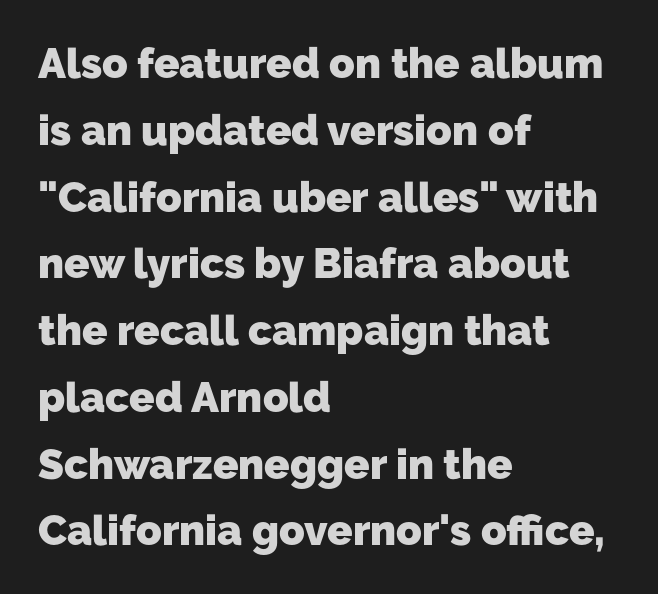
The image shows 42 px heavy sans-serif type; set left-aligned, normal line spacing (1.59x), normal letter spacing, not underlined; low stroke contrast and a medium x-height.
